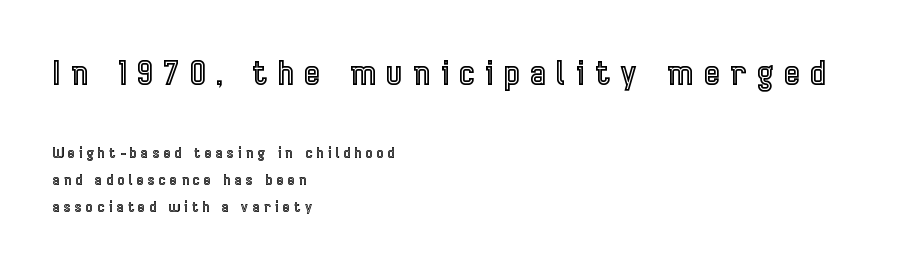
{"italic": "no", "width": "condensed", "x_height": "medium", "monospaced": "no", "underline": "no", "align": "left", "line_spacing": "loose", "line_spacing_ratio": 1.95, "letter_spacing": "wide", "letter_spacing_em": 0.33, "larger_block": "first", "size_ratio": 2.36, "glyph_px": 33}
